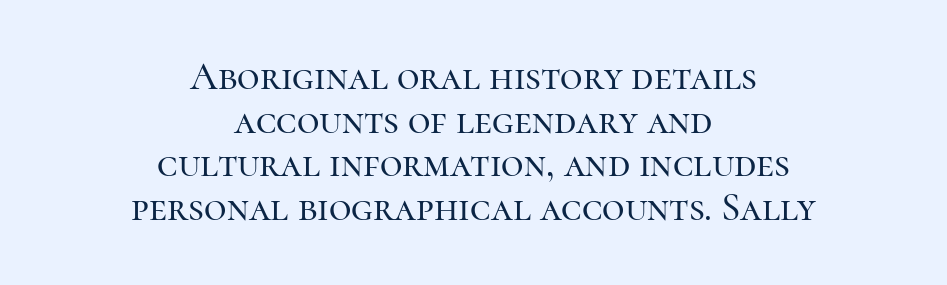
The image shows 39 px serif type, upright; set centered, tight line spacing (1.12x), normal letter spacing, not underlined; high stroke contrast and a medium x-height.
